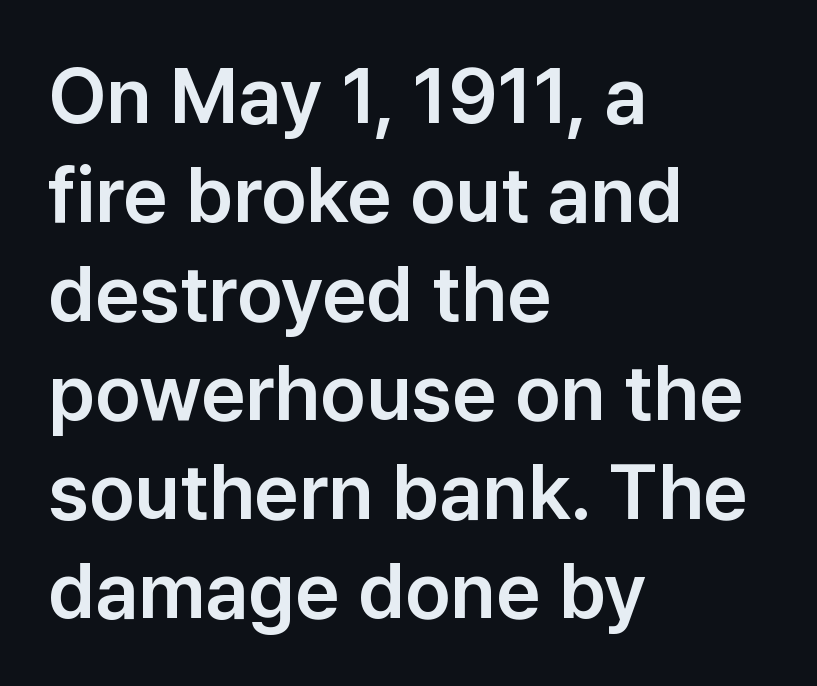
Interline gaps are of average width in this sample. Do the characters align in a grid? No, the font is proportional. How are the letters spaced? Ordinarily, with no added tracking. The specimen reads as upright at a glance. Is the block centered? No — it sits flush against the left margin. Typographically, this falls in the sans-serif category.
